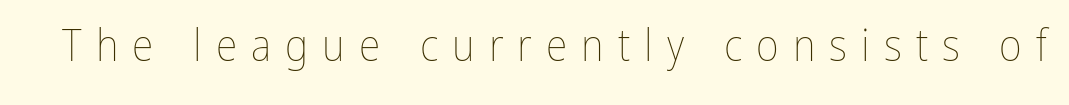
{"italic": "no", "bold": "no", "weight": "thin", "width": "condensed", "stroke_contrast": "low", "x_height": "medium", "monospaced": "no", "underline": "no", "letter_spacing": "wide", "letter_spacing_em": 0.32, "glyph_px": 44}
